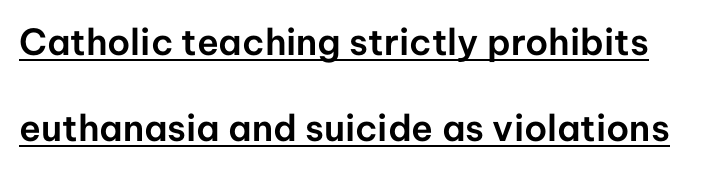
{"serif": "no", "italic": "no", "width": "normal", "stroke_contrast": "low", "x_height": "medium", "monospaced": "no", "underline": "yes", "line_spacing": "loose", "line_spacing_ratio": 2.4, "letter_spacing": "normal", "letter_spacing_em": 0.0, "glyph_px": 36}
